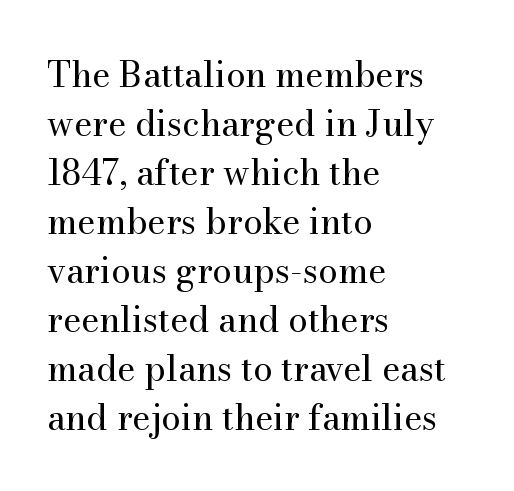
{"serif": "yes", "italic": "no", "bold": "no", "weight": "regular", "width": "normal", "stroke_contrast": "medium", "x_height": "small", "monospaced": "no", "underline": "no", "align": "left", "line_spacing": "normal", "line_spacing_ratio": 1.4, "letter_spacing": "normal", "letter_spacing_em": 0.0, "glyph_px": 35}
